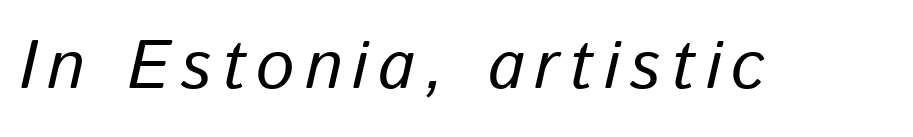
{"italic": "yes", "lean": "right", "slant_degrees": 13, "width": "normal", "stroke_contrast": "low", "x_height": "medium", "monospaced": "no", "underline": "no", "glyph_px": 68}
